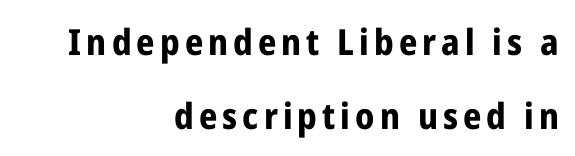
{"serif": "no", "italic": "no", "bold": "yes", "weight": "bold", "width": "condensed", "stroke_contrast": "low", "x_height": "medium", "monospaced": "no", "underline": "no", "align": "right", "line_spacing": "loose", "line_spacing_ratio": 2.05, "glyph_px": 36}
